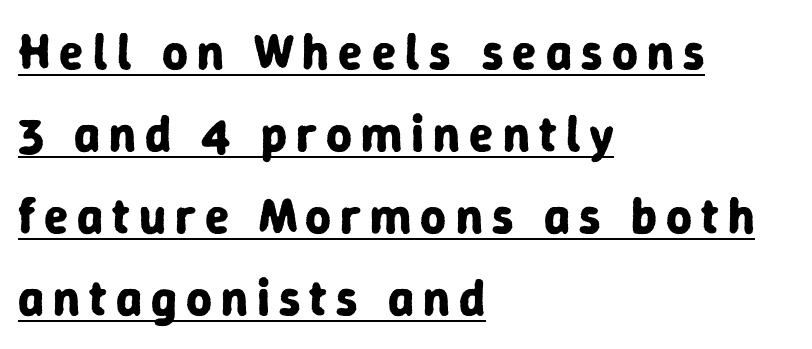
{"serif": "no", "italic": "no", "bold": "yes", "weight": "bold", "width": "normal", "stroke_contrast": "low", "x_height": "medium", "monospaced": "no", "underline": "yes", "align": "left", "line_spacing": "normal", "line_spacing_ratio": 1.64, "glyph_px": 50}
